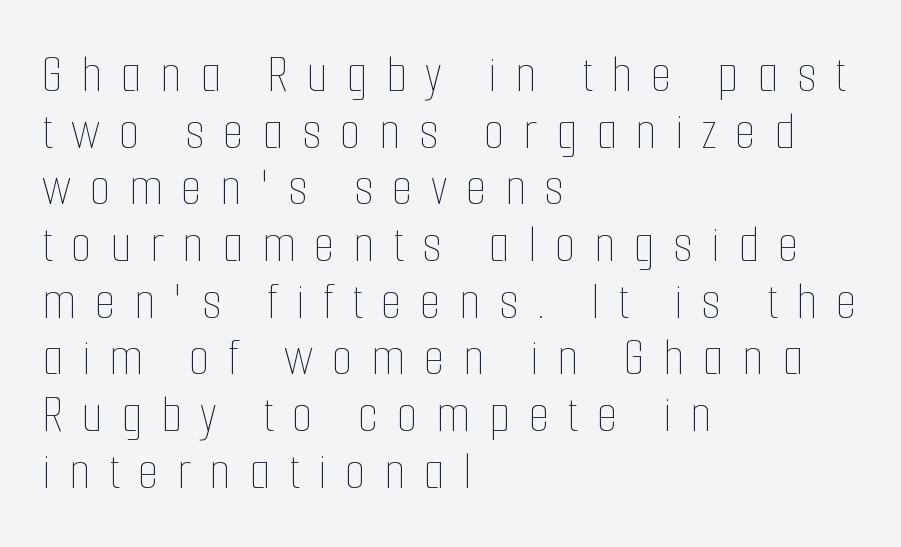
Lines of text with bare space underneath. Does the copy run flush right? No — it runs flush left. Does extra space separate the letters? Yes, quite a lot of it. No chunkiness to these letters — they're not bold. You could not count columns in this text — the font is proportionally spaced. The specimen reads as upright at a glance.
